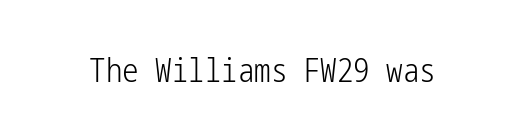
Q: Is the text bold? A: No.
Q: Is the text italic (slanted)? A: No, it is upright.
Q: Is the typeface a serif or a sans-serif typeface? A: Sans-serif.
Q: Is the text underlined? A: No.
Q: Is the spacing between letters normal or unusually wide? A: Normal.
Q: Width (condensed, normal, or wide)? A: Condensed.
Q: Stroke contrast? A: Low.
Q: x-height? A: Medium.
